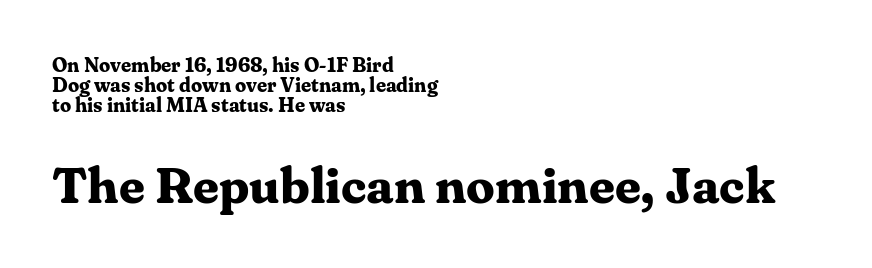
The lettering stays uniformly vertical, giving the passage a roman look. Unlike a clean sans, this face finishes its strokes with serifs. Do the characters align in a grid? No, the font is proportional. The later block is typeset at a bigger size than the earlier block. Just letters on the line, the space beneath them empty.
